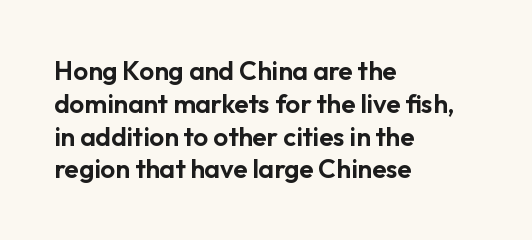
The image shows 26 px text type, upright; set left-aligned, normal line spacing (1.26x), normal letter spacing, not underlined.
